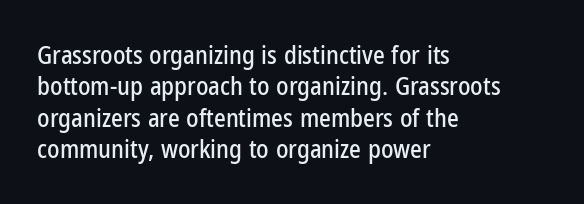
The image shows 25 px text type, upright; set left-aligned, normal line spacing (1.26x), normal letter spacing, not underlined.
